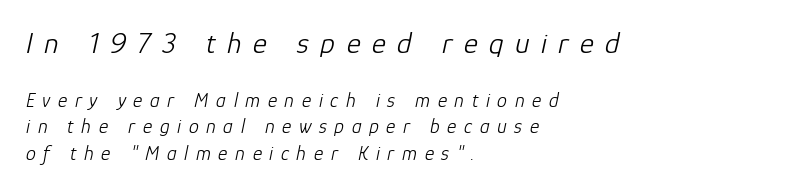
The image shows 30 px light type, italic (leaning right); set left-aligned, normal line spacing (1.31x), unusually wide letter spacing (+0.38 em), not underlined; the first (top) block is 1.5x larger; low stroke contrast and a medium x-height.
